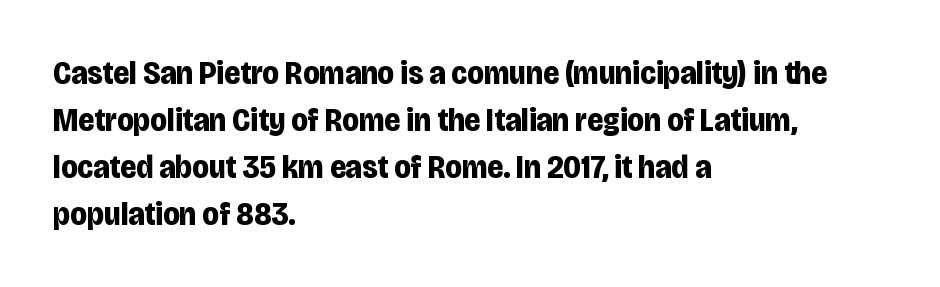
{"serif": "no", "italic": "no", "bold": "yes", "weight": "bold", "width": "condensed", "stroke_contrast": "low", "x_height": "large", "monospaced": "no", "underline": "no", "align": "left", "line_spacing": "normal", "line_spacing_ratio": 1.42, "letter_spacing": "normal", "letter_spacing_em": 0.0, "glyph_px": 33}
